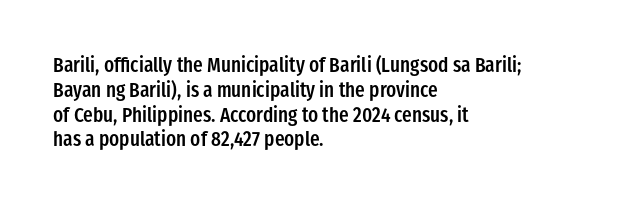
{"italic": "no", "bold": "semi", "underline": "no", "align": "left", "line_spacing_ratio": 1.24, "letter_spacing": "normal", "letter_spacing_em": 0.0, "glyph_px": 20}
